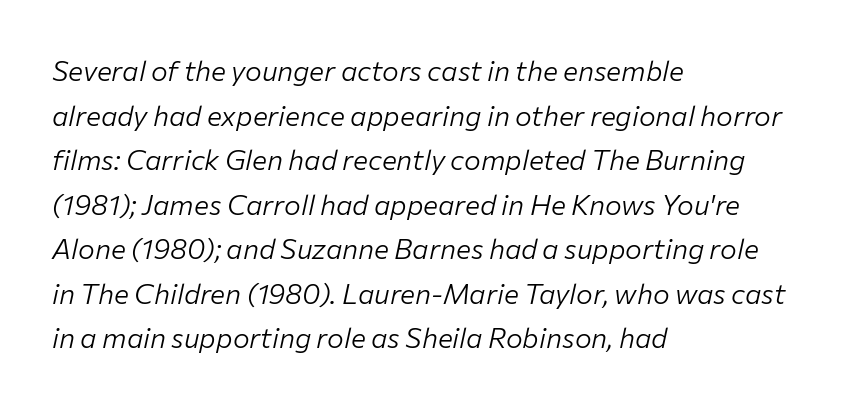
The image shows 28 px light type, italic (leaning right); set left-aligned, normal line spacing (1.59x), normal letter spacing, not underlined; low stroke contrast and a medium x-height.
